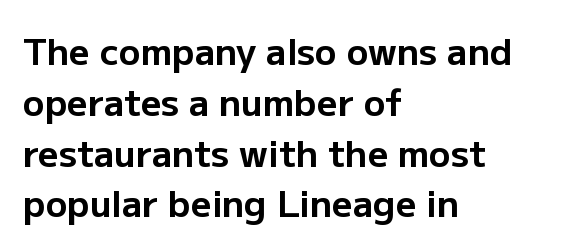
{"serif": "no", "italic": "no", "bold": "yes", "weight": "bold", "width": "normal", "stroke_contrast": "low", "x_height": "medium", "monospaced": "no", "underline": "no", "align": "left", "line_spacing": "normal", "line_spacing_ratio": 1.41, "letter_spacing": "normal", "letter_spacing_em": 0.0, "glyph_px": 36}
